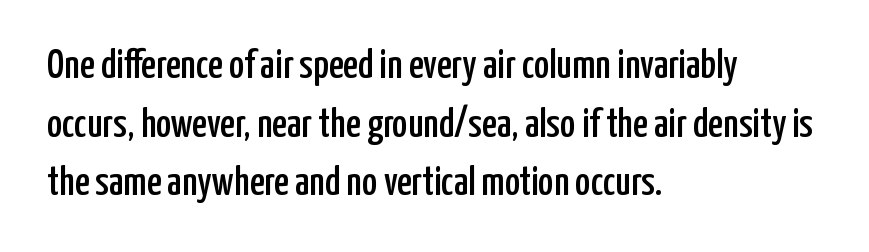
{"serif": "no", "italic": "no", "width": "condensed", "stroke_contrast": "low", "x_height": "medium", "monospaced": "no", "underline": "no", "align": "left", "line_spacing": "normal", "line_spacing_ratio": 1.43, "letter_spacing": "normal", "letter_spacing_em": 0.0, "glyph_px": 41}
